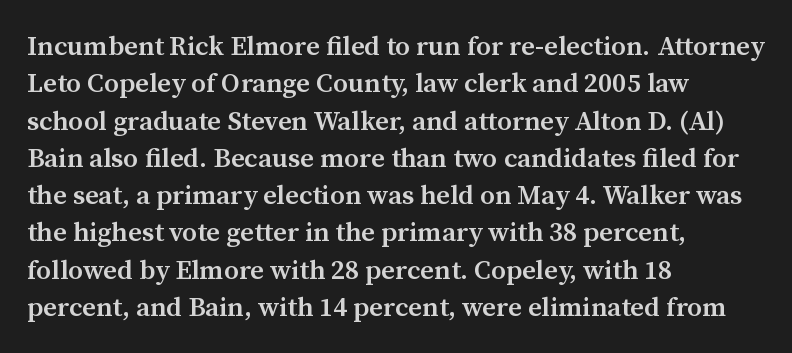
Rendered with straight, roman letterforms. This is moderately heavy type, rendered in semibold. Unmarked baselines from the first word to the last. If you measured baseline to baseline, you'd find a middling distance. Each word holds together tightly as a unit, with standard inter-letter gaps. Teacher's note: observe the even left margin — that is flush-left alignment.
